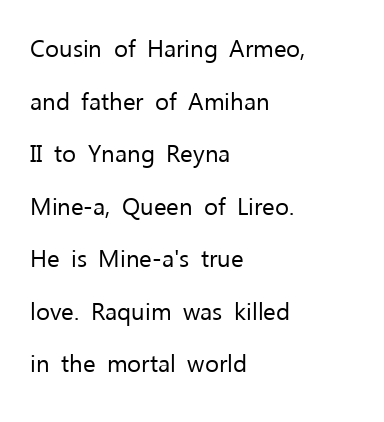
The image shows 24 px text type, upright; set left-aligned, loose line spacing (2.19x), normal letter spacing, not underlined.
